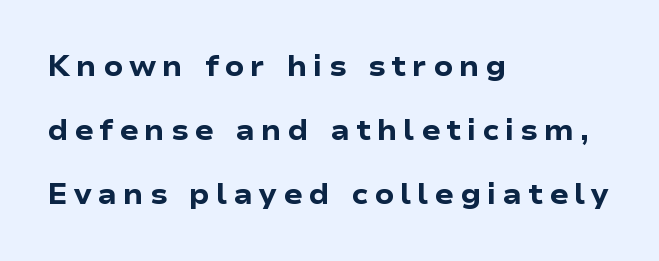
Q: Is the text bold? A: Yes.
Q: Is the text italic (slanted)? A: No, it is upright.
Q: Is the typeface a serif or a sans-serif typeface? A: Sans-serif.
Q: Is the text underlined? A: No.
Q: How is the paragraph aligned? A: Left-aligned.
Q: Is the spacing between letters normal or unusually wide? A: Unusually wide.
Q: Is the spacing between lines tight, normal or loose? A: Loose.
Q: Width (condensed, normal, or wide)? A: Wide.
Q: Stroke contrast? A: Low.
Q: x-height? A: Medium.
Q: Monospaced? A: No.
